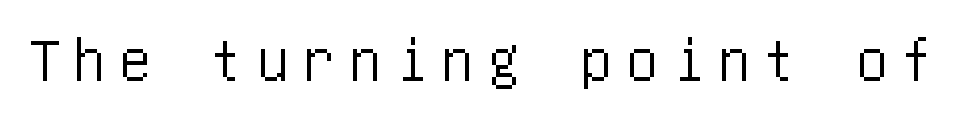
Short note: letters widely spaced. The type family on display is of the sans-serif kind. Do the letters lean? They stand straight. Descender tails drop into unmarked territory.
